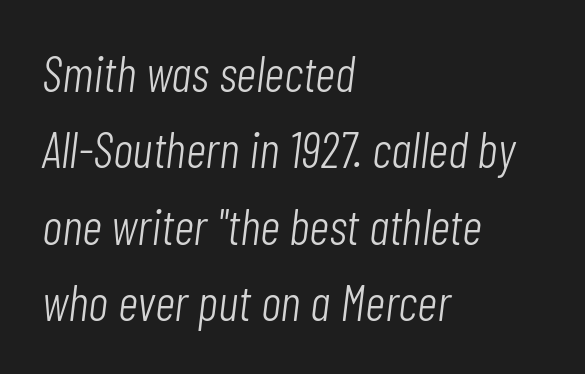
Q: Is the text bold? A: No.
Q: Is the text italic (slanted)? A: Yes, it leans right by about 7 degrees.
Q: Is the text underlined? A: No.
Q: How is the paragraph aligned? A: Left-aligned.
Q: Is the spacing between letters normal or unusually wide? A: Normal.
Q: Is the spacing between lines tight, normal or loose? A: Normal.
Q: Width (condensed, normal, or wide)? A: Condensed.
Q: Stroke contrast? A: Low.
Q: x-height? A: Medium.
Q: Monospaced? A: No.
